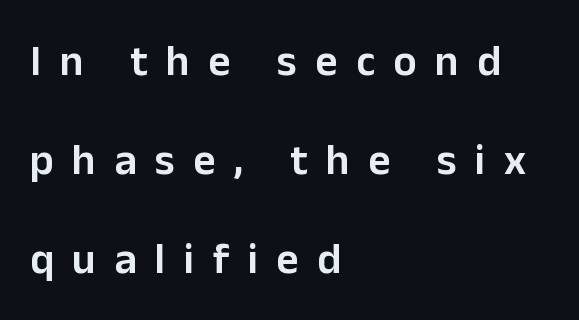
The image shows 43 px semibold sans-serif type, upright; set left-aligned, loose line spacing (2.3x), unusually wide letter spacing (+0.43 em), not underlined; low stroke contrast and a medium x-height.
